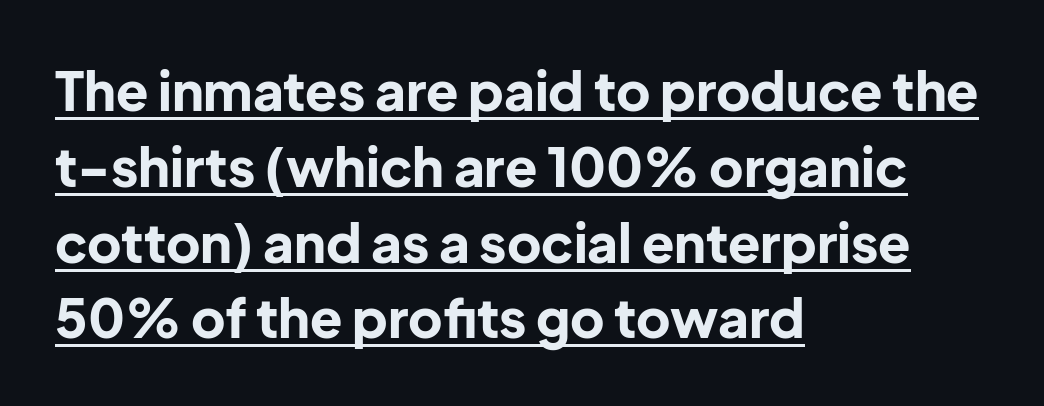
{"serif": "no", "italic": "no", "bold": "yes", "weight": "bold", "width": "normal", "stroke_contrast": "low", "x_height": "medium", "monospaced": "no", "underline": "yes", "align": "left", "line_spacing": "normal", "line_spacing_ratio": 1.43, "letter_spacing": "normal", "letter_spacing_em": 0.0, "glyph_px": 53}
